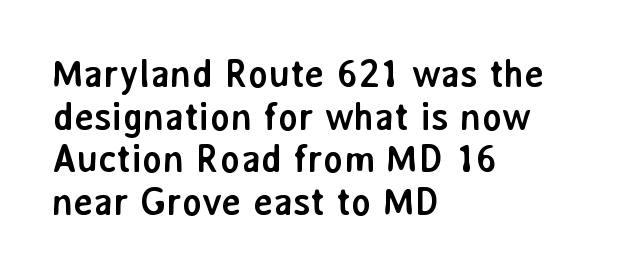
The image shows 38 px semibold sans-serif type, upright; set left-aligned, tight line spacing (1.12x), normal letter spacing, not underlined; low stroke contrast and a medium x-height.
